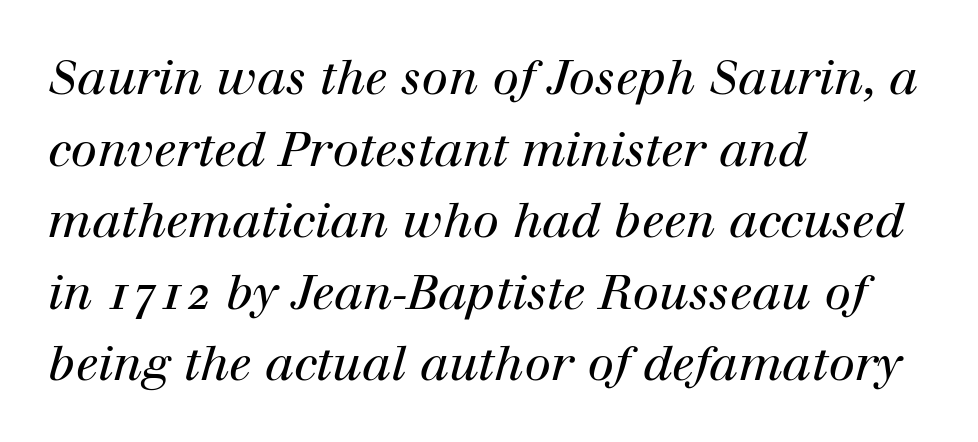
{"serif": "yes", "italic": "yes", "lean": "right", "slant_degrees": 12, "bold": "no", "weight": "regular", "width": "normal", "stroke_contrast": "high", "x_height": "medium", "monospaced": "no", "underline": "no", "align": "left", "line_spacing": "normal", "line_spacing_ratio": 1.49, "letter_spacing": "normal", "letter_spacing_em": 0.0, "glyph_px": 48}
